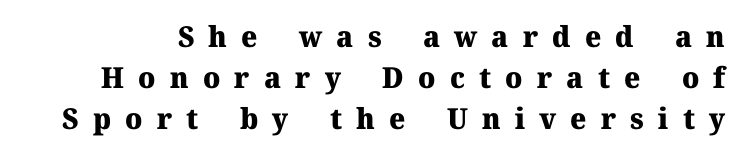
{"serif": "yes", "italic": "no", "bold": "yes", "weight": "heavy", "width": "normal", "stroke_contrast": "medium", "x_height": "medium", "monospaced": "no", "underline": "no", "line_spacing": "normal", "line_spacing_ratio": 1.41, "letter_spacing": "wide", "letter_spacing_em": 0.49, "glyph_px": 29}
